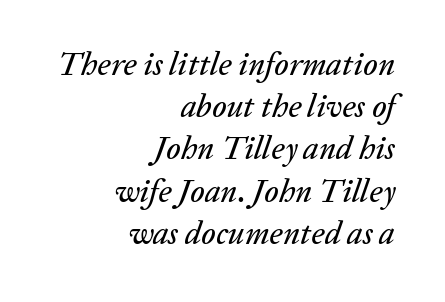
{"italic": "yes", "lean": "right", "slant_degrees": 20, "width": "normal", "stroke_contrast": "low", "x_height": "medium", "monospaced": "no", "underline": "no", "align": "right", "line_spacing": "normal", "line_spacing_ratio": 1.32, "letter_spacing": "normal", "letter_spacing_em": 0.0, "glyph_px": 32}
